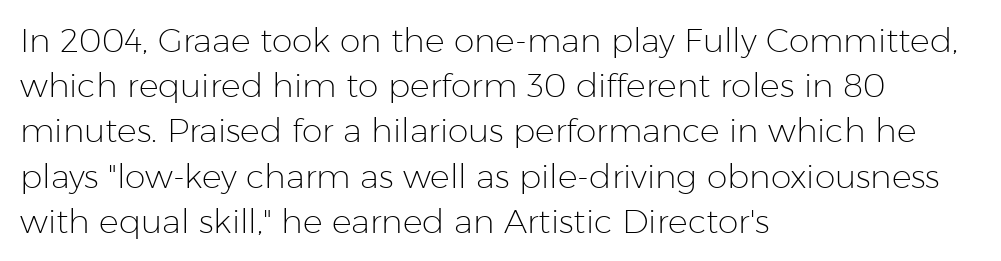
{"serif": "no", "italic": "no", "bold": "no", "weight": "light", "width": "normal", "stroke_contrast": "low", "x_height": "medium", "monospaced": "no", "underline": "no", "align": "left", "line_spacing": "normal", "line_spacing_ratio": 1.37, "letter_spacing": "normal", "letter_spacing_em": 0.0, "glyph_px": 33}
